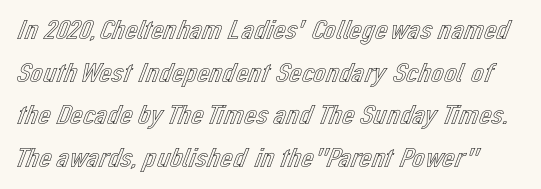
{"width": "normal", "x_height": "medium", "monospaced": "no", "underline": "no", "line_spacing": "normal", "line_spacing_ratio": 1.52, "letter_spacing": "normal", "letter_spacing_em": 0.0, "glyph_px": 28}
